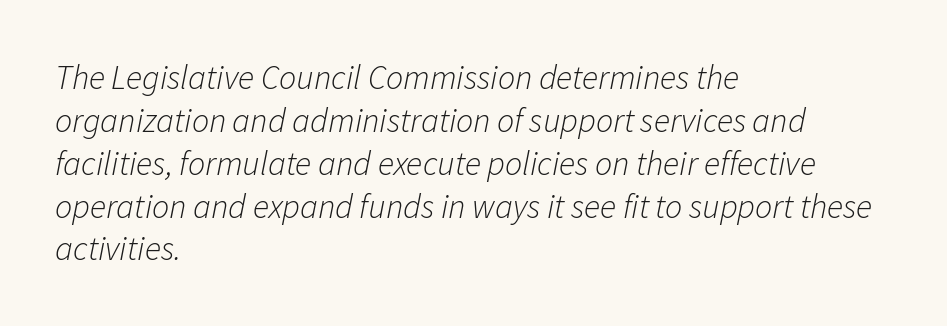
The rendering anchors every line to the left-hand side. This rendering features lettering with no underline. The face used here has a pronounced slope to its letters. Think of a printed novel: that variable character pitch is what you see here. Tracking value appears to be zero — textbook default spacing.
